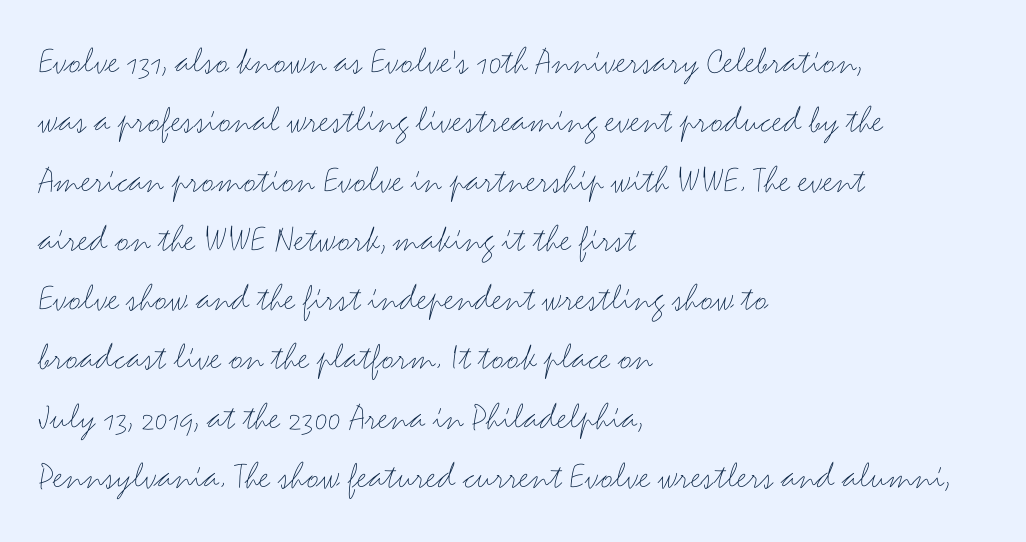
Q: Is the text bold? A: No.
Q: Is the text italic (slanted)? A: Yes.
Q: Is the typeface a serif or a sans-serif typeface? A: Sans-serif.
Q: Is the text underlined? A: No.
Q: How is the paragraph aligned? A: Left-aligned.
Q: Is the spacing between letters normal or unusually wide? A: Normal.
Q: Is the spacing between lines tight, normal or loose? A: Normal.
Q: Width (condensed, normal, or wide)? A: Wide.
Q: Stroke contrast? A: Medium.
Q: x-height? A: Small.
Q: Monospaced? A: No.
